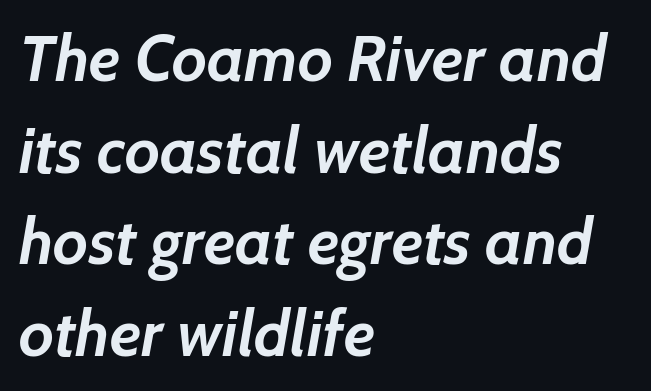
{"serif": "no", "bold": "yes", "weight": "semibold", "width": "normal", "stroke_contrast": "low", "x_height": "medium", "monospaced": "no", "underline": "no", "align": "left", "line_spacing": "normal", "line_spacing_ratio": 1.43, "letter_spacing": "normal", "letter_spacing_em": 0.0, "glyph_px": 64}
